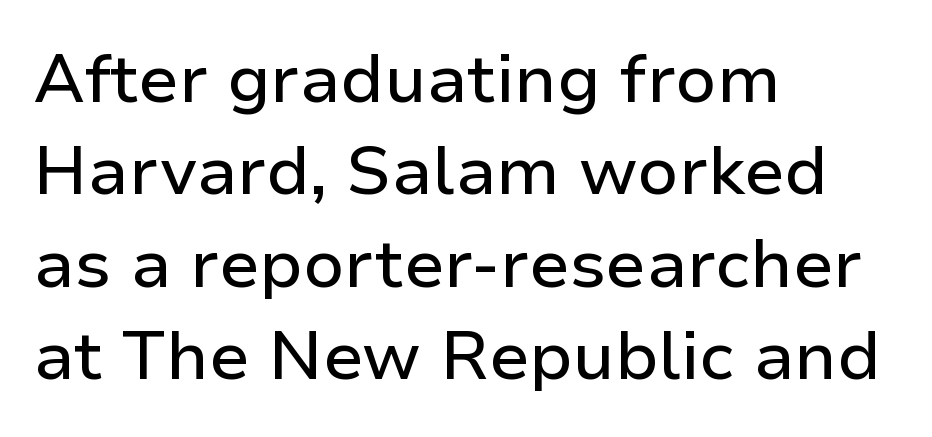
The image shows 68 px sans-serif type, upright; set left-aligned, normal line spacing (1.36x), normal letter spacing, not underlined; low stroke contrast and a medium x-height.
